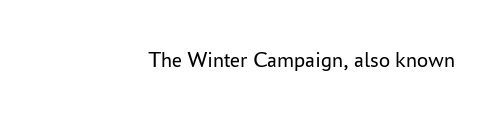
{"italic": "no", "bold": "no", "underline": "no", "letter_spacing": "normal", "letter_spacing_em": 0.0, "glyph_px": 22}
